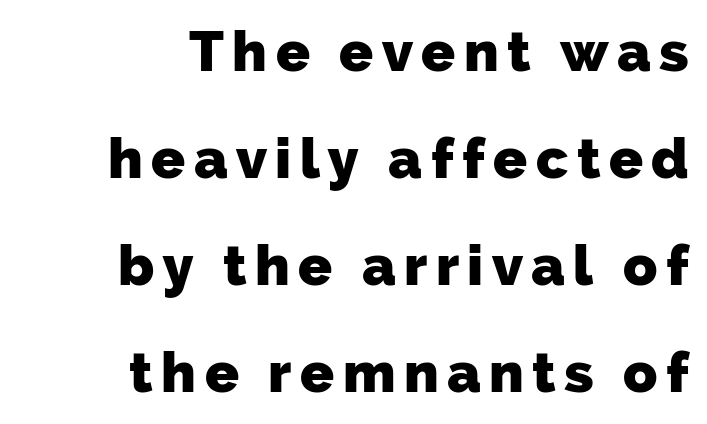
{"serif": "no", "bold": "yes", "weight": "heavy", "width": "normal", "stroke_contrast": "low", "x_height": "medium", "monospaced": "no", "underline": "no", "align": "right", "line_spacing": "loose", "line_spacing_ratio": 1.91, "glyph_px": 56}
